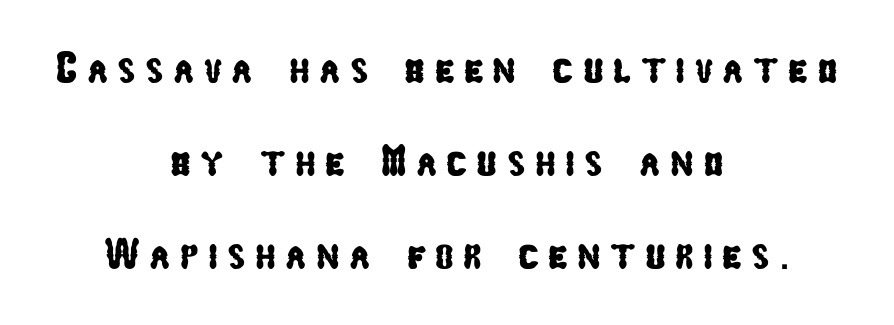
Q: Is the typeface a serif or a sans-serif typeface? A: Sans-serif.
Q: Is the text underlined? A: No.
Q: How is the paragraph aligned? A: Centered.
Q: Is the spacing between letters normal or unusually wide? A: Unusually wide.
Q: Is the spacing between lines tight, normal or loose? A: Loose.
Q: Width (condensed, normal, or wide)? A: Condensed.
Q: Stroke contrast? A: Low.
Q: x-height? A: Medium.
Q: Monospaced? A: No.
